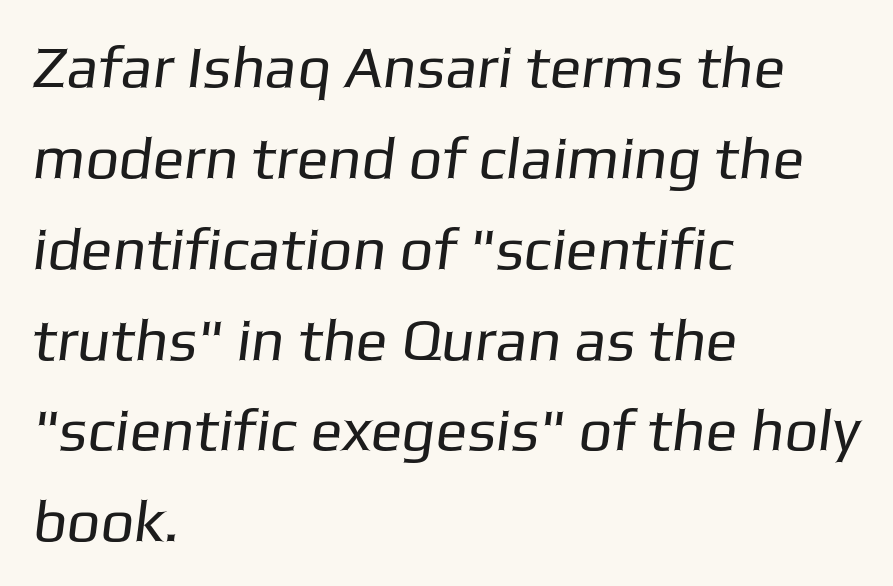
A quiet, ordinary-to-light weight characterises the typeface. Notice how the passage keeps a crisp vertical edge on the left only. Just letters on the line, the space beneath them empty. This sample has the flowing, uneven cadence of proportional lettering. Does the leading feel generous? No, just average. The type is set solid horizontally, with unmodified tracking.
